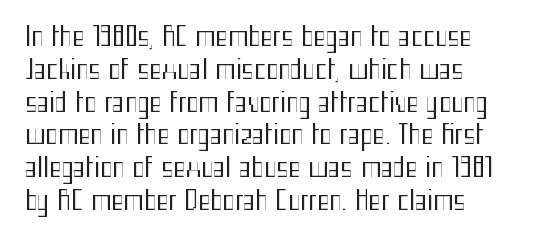
Q: Is the text bold? A: No.
Q: Is the text italic (slanted)? A: No, it is upright.
Q: Is the text underlined? A: No.
Q: Is the spacing between letters normal or unusually wide? A: Normal.
Q: Is the spacing between lines tight, normal or loose? A: Normal.
